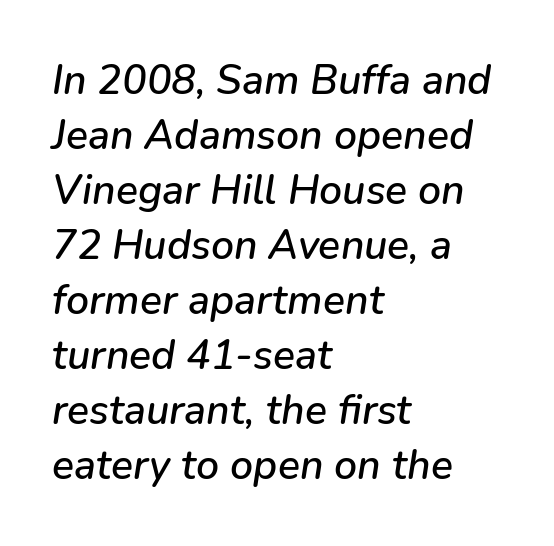
{"italic": "yes", "lean": "right", "slant_degrees": 9, "width": "normal", "stroke_contrast": "low", "x_height": "medium", "monospaced": "no", "underline": "no", "align": "left", "line_spacing": "normal", "line_spacing_ratio": 1.34, "letter_spacing": "normal", "letter_spacing_em": 0.0, "glyph_px": 41}
